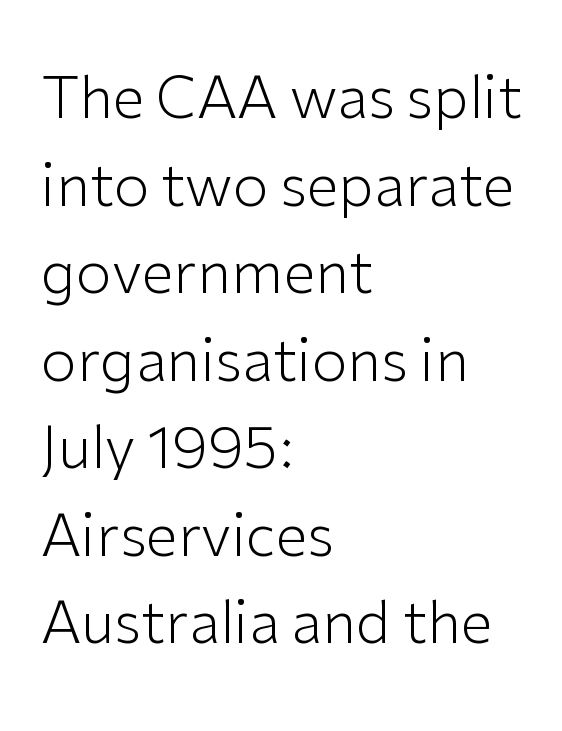
I'd call this a sans setting — the letters go barefoot. The block of text has a typical density, with ordinary space between rows. The letterforms sit at book weight or below. The rendering uses natural spacing where letterforms have individual widths. One-word summary of the alignment: left.
